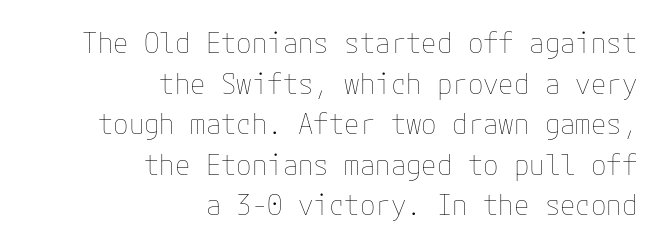
Q: Is the text bold? A: No.
Q: Is the text italic (slanted)? A: No, it is upright.
Q: Is the text underlined? A: No.
Q: How is the paragraph aligned? A: Right-aligned.
Q: Is the spacing between letters normal or unusually wide? A: Normal.
Q: Is the spacing between lines tight, normal or loose? A: Normal.
Q: Width (condensed, normal, or wide)? A: Normal.
Q: Stroke contrast? A: Low.
Q: x-height? A: Medium.
